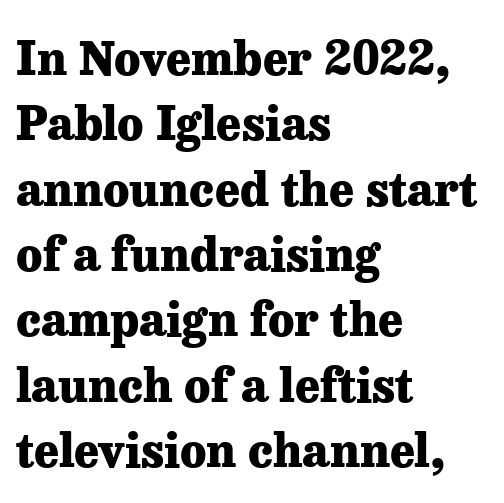
Chunky letters — that's bold for sure. The letters carry serifs — small finishing strokes at the ends of their stems. The compositor pushed each line to the left boundary. Underline: absent. The letterforms sit shoulder to shoulder at normal distance. Posture: vertical.
